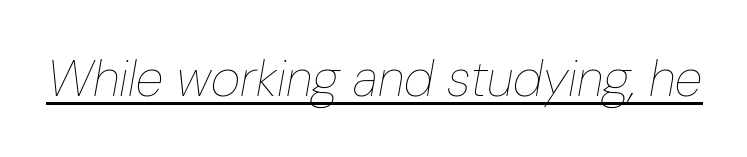
The image shows 51 px thin, condensed type, italic (leaning right); set normal letter spacing, underlined; low stroke contrast and a medium x-height.
